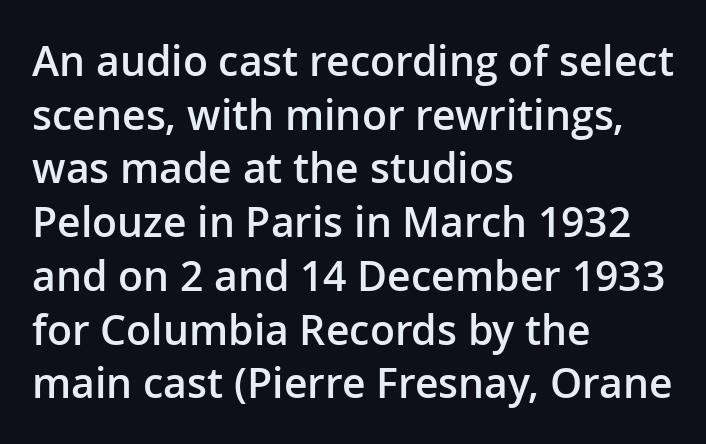
The image shows 41 px semibold sans-serif type, upright; set left-aligned, normal line spacing (1.31x), normal letter spacing, not underlined; low stroke contrast and a medium x-height.
